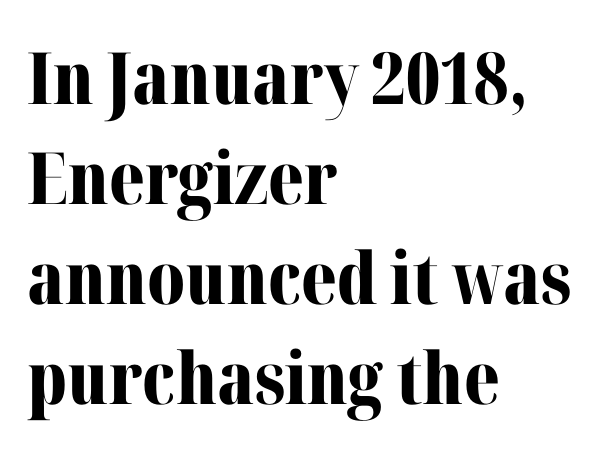
Q: Is the text bold? A: Yes.
Q: Is the text italic (slanted)? A: No, it is upright.
Q: Is the typeface a serif or a sans-serif typeface? A: Serif.
Q: Is the text underlined? A: No.
Q: How is the paragraph aligned? A: Left-aligned.
Q: Is the spacing between letters normal or unusually wide? A: Normal.
Q: Is the spacing between lines tight, normal or loose? A: Normal.
Q: Width (condensed, normal, or wide)? A: Normal.
Q: Stroke contrast? A: Medium.
Q: x-height? A: Medium.
Q: Monospaced? A: No.
